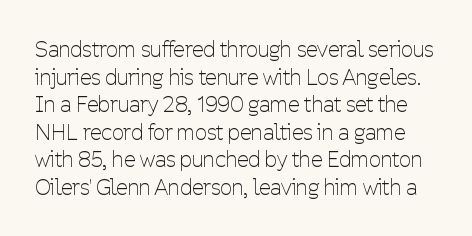
Here the glyphs are tracked normally, forming tight word shapes. This block has exactly the height ordinary leading produces. Tall strokes in this sample are plumb rather than angled. The glyphs are unaccompanied by any horizontal stroke below them. Vertical stems look standard width or narrower in stroke.
